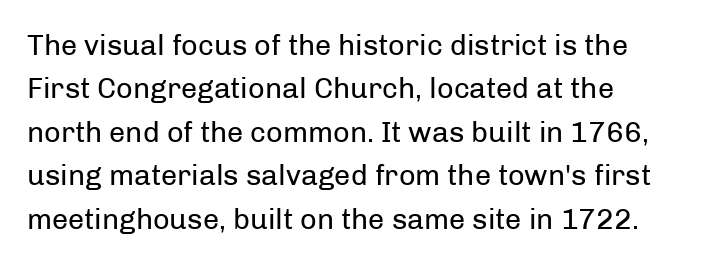
Q: Is the text bold? A: No.
Q: Is the text italic (slanted)? A: No, it is upright.
Q: Is the typeface a serif or a sans-serif typeface? A: Sans-serif.
Q: Is the text underlined? A: No.
Q: Is the spacing between letters normal or unusually wide? A: Normal.
Q: Is the spacing between lines tight, normal or loose? A: Normal.
Q: Width (condensed, normal, or wide)? A: Normal.
Q: Stroke contrast? A: Low.
Q: x-height? A: Medium.
Q: Monospaced? A: No.
